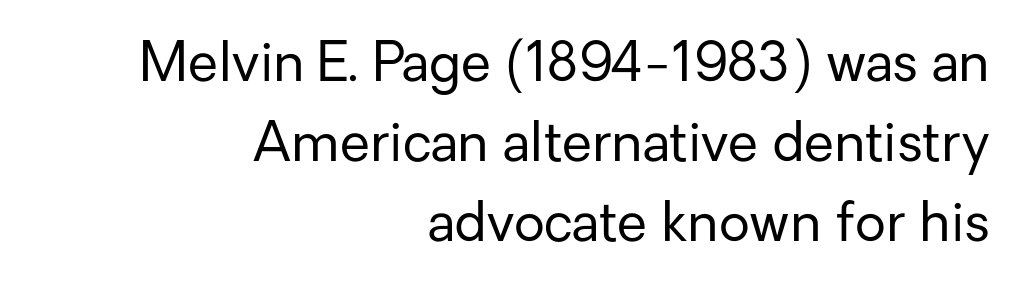
Q: Is the text bold? A: No.
Q: Is the text italic (slanted)? A: No, it is upright.
Q: Is the typeface a serif or a sans-serif typeface? A: Sans-serif.
Q: Is the text underlined? A: No.
Q: How is the paragraph aligned? A: Right-aligned.
Q: Is the spacing between letters normal or unusually wide? A: Normal.
Q: Is the spacing between lines tight, normal or loose? A: Normal.
Q: Width (condensed, normal, or wide)? A: Normal.
Q: Stroke contrast? A: Low.
Q: x-height? A: Medium.
Q: Monospaced? A: No.
